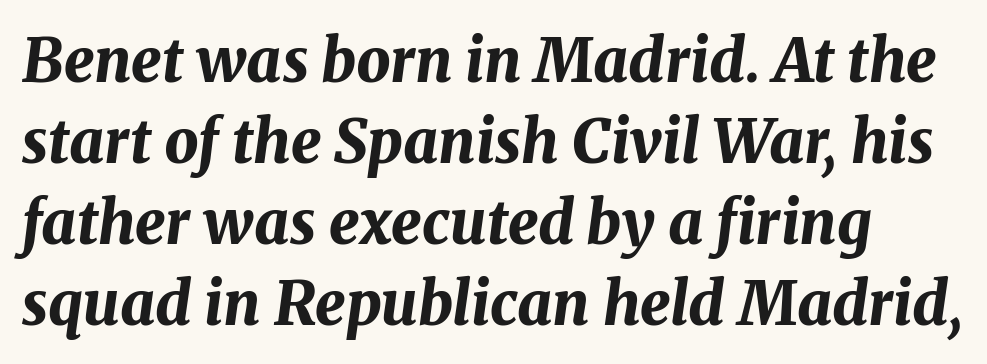
{"italic": "yes", "lean": "right", "slant_degrees": 8, "bold": "yes", "weight": "bold", "width": "normal", "stroke_contrast": "medium", "x_height": "medium", "monospaced": "no", "underline": "no", "line_spacing": "normal", "line_spacing_ratio": 1.35, "letter_spacing": "normal", "letter_spacing_em": 0.0, "glyph_px": 60}
